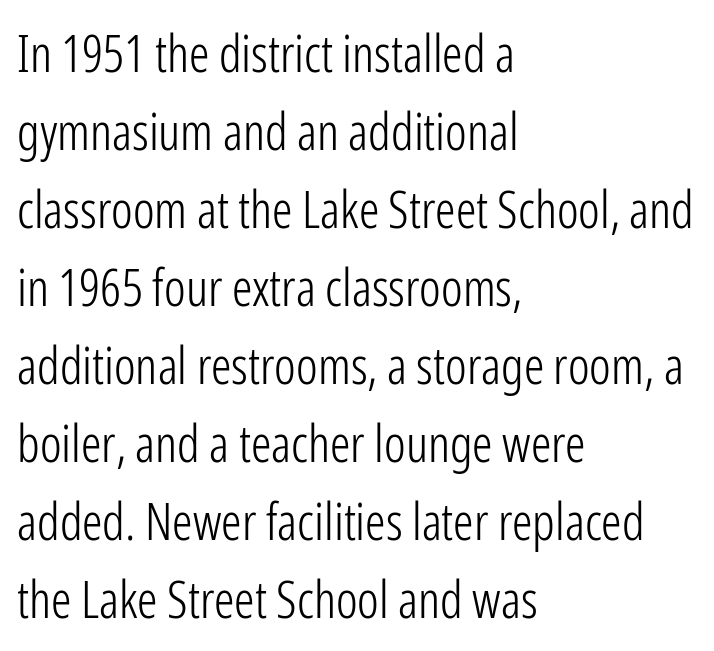
The image shows 51 px light, condensed sans-serif type, upright; set left-aligned, normal line spacing (1.53x), normal letter spacing, not underlined; low stroke contrast and a medium x-height.
